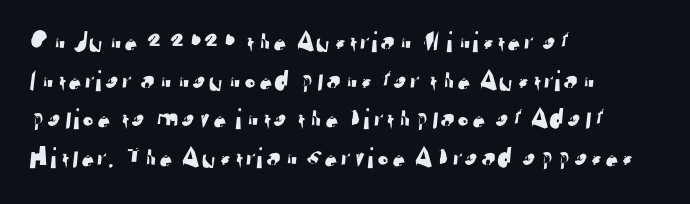
{"serif": "no", "width": "normal", "stroke_contrast": "low", "x_height": "medium", "monospaced": "no", "underline": "no", "align": "left", "line_spacing": "normal", "line_spacing_ratio": 1.29, "letter_spacing": "normal", "letter_spacing_em": 0.0, "glyph_px": 30}
